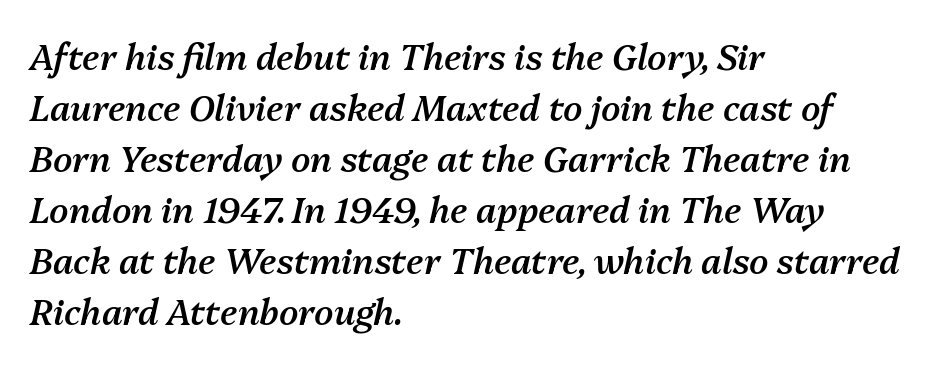
The gap between lines stays unmarked. This sample keeps an unexceptional amount of space between lines. Caption: standard tracking, unaltered. The specimen reads as italic at a glance. The letters advance in unequal steps, a hallmark of proportional type. Leftover space on each line is placed entirely after the last word.
